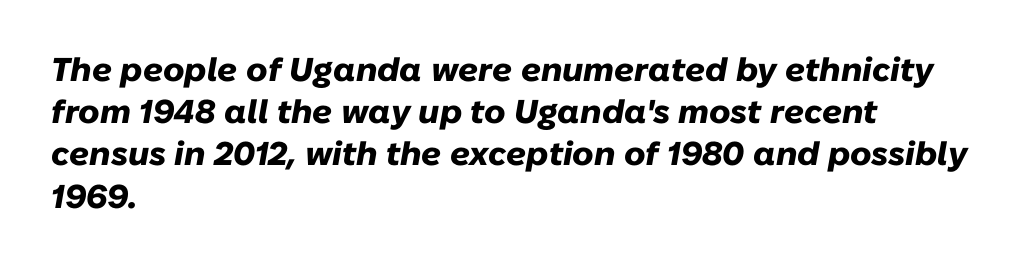
{"italic": "yes", "lean": "right", "slant_degrees": 10, "bold": "yes", "weight": "heavy", "width": "normal", "stroke_contrast": "low", "x_height": "medium", "monospaced": "no", "underline": "no", "align": "left", "line_spacing": "normal", "line_spacing_ratio": 1.28, "letter_spacing": "normal", "letter_spacing_em": 0.0, "glyph_px": 33}
